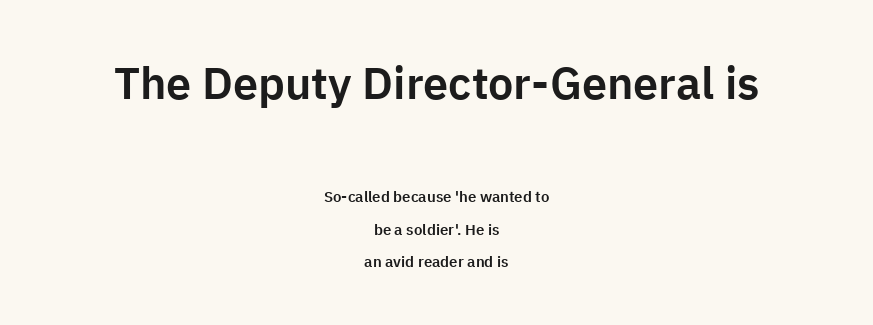
{"serif": "no", "italic": "no", "width": "normal", "stroke_contrast": "low", "x_height": "medium", "monospaced": "no", "underline": "no", "align": "center", "line_spacing": "loose", "line_spacing_ratio": 2.18, "letter_spacing": "normal", "letter_spacing_em": 0.0, "larger_block": "first", "size_ratio": 3.0, "glyph_px": 45}
